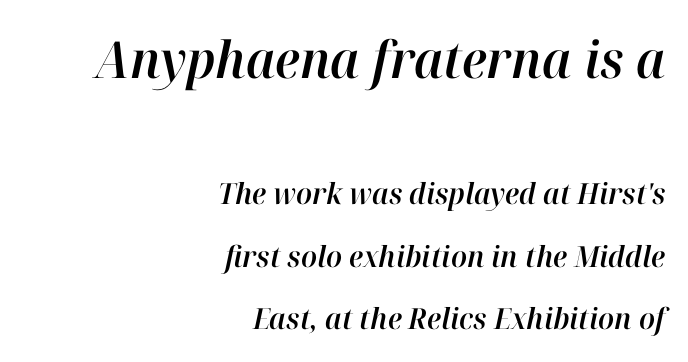
Compare the two chunks: the upper has the greater cap height. The text carries the slant typical of an italic or oblique font. Decoration check: the copy has no underline. Leading: increased.
